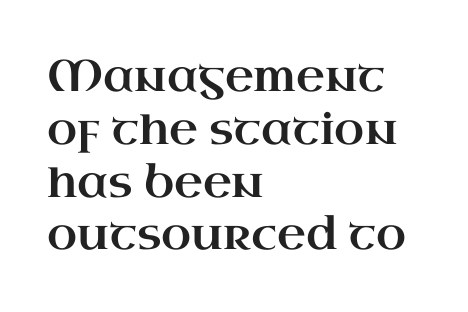
{"serif": "yes", "italic": "no", "width": "wide", "stroke_contrast": "high", "x_height": "small", "monospaced": "no", "underline": "no", "align": "left", "line_spacing_ratio": 1.2, "letter_spacing": "normal", "letter_spacing_em": 0.0, "glyph_px": 44}
